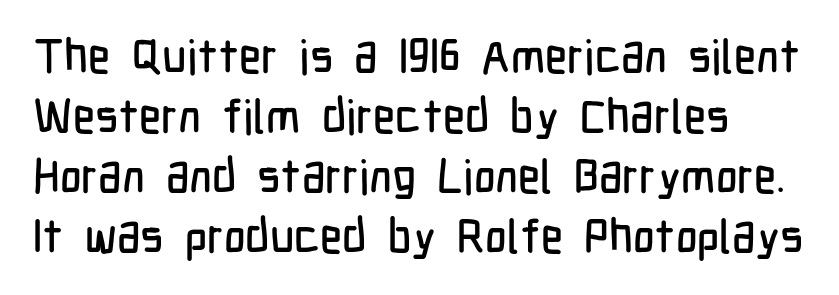
Q: Is the text italic (slanted)? A: No, it is upright.
Q: Is the typeface a serif or a sans-serif typeface? A: Sans-serif.
Q: Is the text underlined? A: No.
Q: Is the spacing between letters normal or unusually wide? A: Normal.
Q: Is the spacing between lines tight, normal or loose? A: Normal.
Q: Width (condensed, normal, or wide)? A: Condensed.
Q: Stroke contrast? A: Low.
Q: x-height? A: Medium.
Q: Monospaced? A: No.
